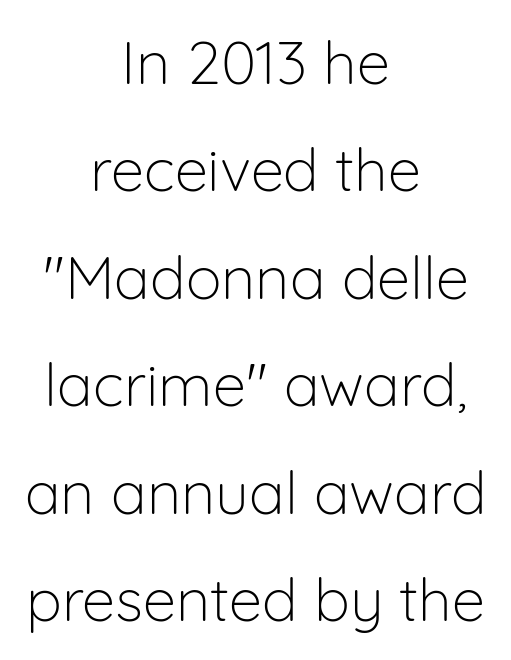
{"serif": "no", "italic": "no", "bold": "no", "weight": "light", "width": "normal", "stroke_contrast": "low", "x_height": "medium", "monospaced": "no", "underline": "no", "align": "center", "line_spacing_ratio": 1.79, "letter_spacing": "normal", "letter_spacing_em": 0.0, "glyph_px": 60}
